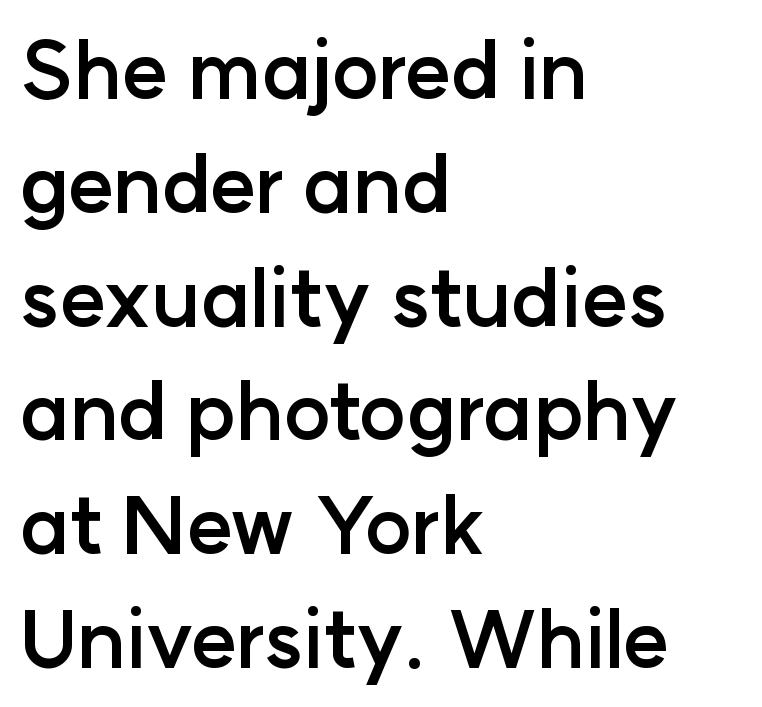
The image shows 79 px semibold sans-serif type, upright; set left-aligned, normal line spacing (1.44x), normal letter spacing, not underlined; low stroke contrast and a medium x-height.
